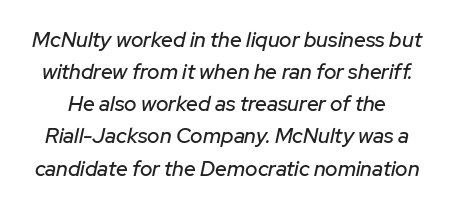
Each word holds together tightly as a unit, with standard inter-letter gaps. Vertically, the passage feels balanced, rows spaced as you'd expect. The passage shown is not underscored anywhere. Yep, that's italic — everything's leaning.
